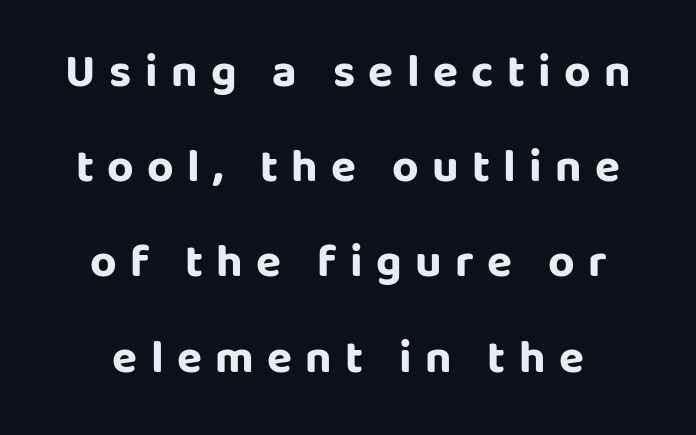
The gap between lines stays unmarked. Serif or sans? Sans — the stroke terminals are bare. Substantial extra tracking has been applied to these lines. In CSS terms this would be text-align: center. How would I describe the line gaps? Wide and relaxed. What weight is shown? A full bold with thick strokes.
